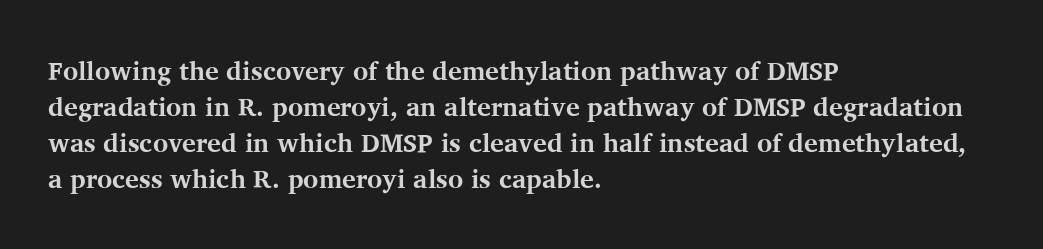
Q: Is the text bold? A: Yes.
Q: Is the text italic (slanted)? A: No, it is upright.
Q: Is the text underlined? A: No.
Q: How is the paragraph aligned? A: Left-aligned.
Q: Is the spacing between letters normal or unusually wide? A: Normal.
Q: Is the spacing between lines tight, normal or loose? A: Normal.
